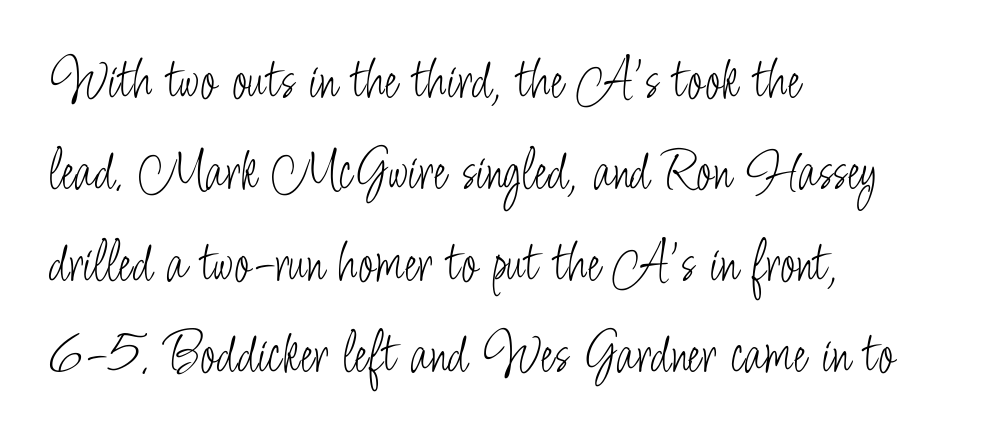
A typesetter would call this proportional, since set widths differ per character. The typesetting does not lean heavy: it is not bold. To sum up the face: it is a sans, with no serifs. No extra tracking has been applied to these lines. Where is the straight margin? On the left.
